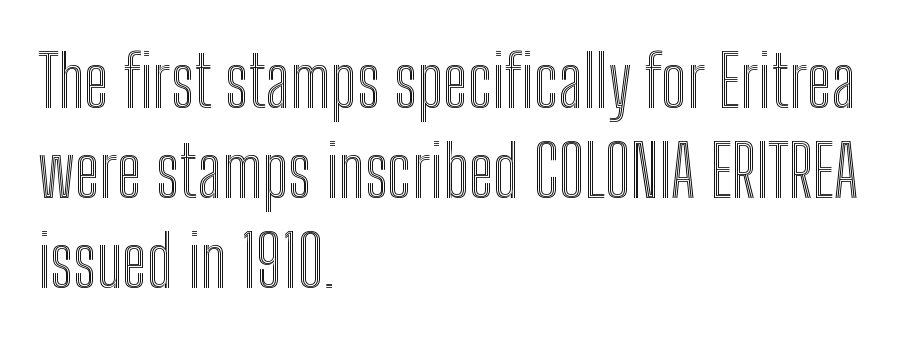
Q: Is the text italic (slanted)? A: No, it is upright.
Q: Is the text underlined? A: No.
Q: How is the paragraph aligned? A: Left-aligned.
Q: Is the spacing between letters normal or unusually wide? A: Normal.
Q: Is the spacing between lines tight, normal or loose? A: Normal.
Q: Width (condensed, normal, or wide)? A: Condensed.
Q: x-height? A: Medium.
Q: Monospaced? A: No.
